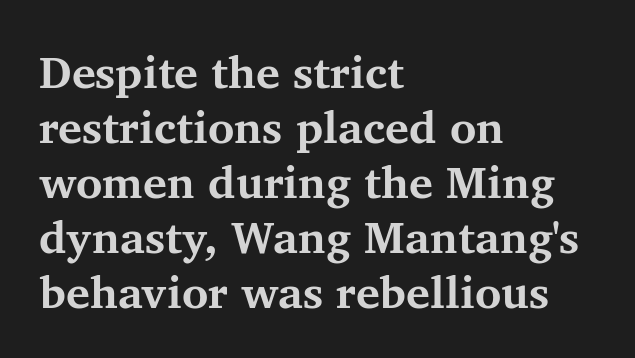
{"serif": "yes", "italic": "no", "bold": "yes", "weight": "bold", "width": "normal", "stroke_contrast": "medium", "x_height": "medium", "monospaced": "no", "underline": "no", "align": "left", "line_spacing_ratio": 1.22, "letter_spacing": "normal", "letter_spacing_em": 0.0, "glyph_px": 45}
